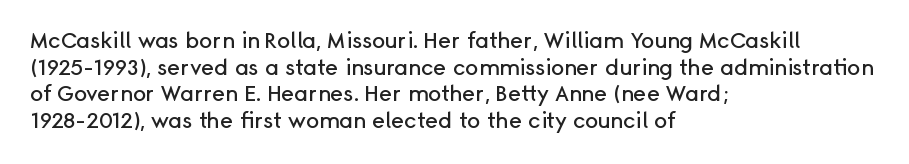
{"italic": "no", "underline": "no", "align": "left", "line_spacing_ratio": 1.21, "letter_spacing": "normal", "letter_spacing_em": 0.0, "glyph_px": 22}
